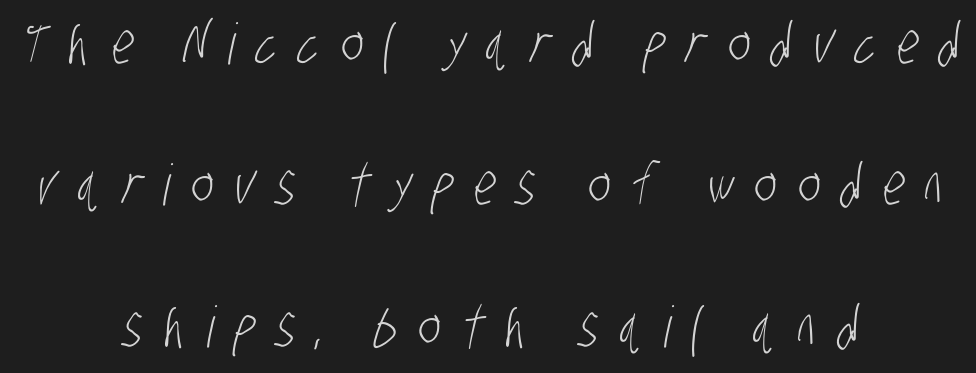
Q: Is the text bold? A: No.
Q: Is the typeface a serif or a sans-serif typeface? A: Sans-serif.
Q: Is the text underlined? A: No.
Q: How is the paragraph aligned? A: Centered.
Q: Is the spacing between letters normal or unusually wide? A: Unusually wide.
Q: Is the spacing between lines tight, normal or loose? A: Loose.
Q: Width (condensed, normal, or wide)? A: Condensed.
Q: Stroke contrast? A: Low.
Q: x-height? A: Large.
Q: Monospaced? A: No.
